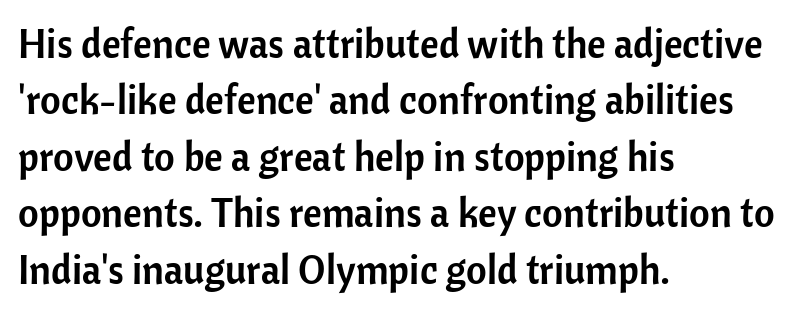
The image shows 40 px sans-serif type, upright; set left-aligned, normal line spacing (1.41x), normal letter spacing, not underlined; low stroke contrast and a medium x-height.
